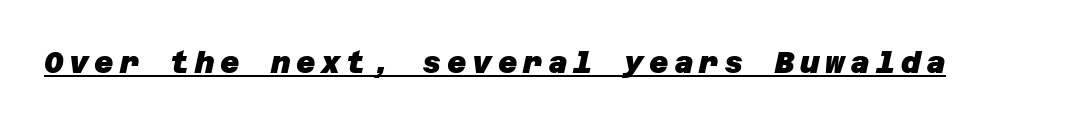
Is the type bold? Yes — the strokes are clearly thick and heavy. Look at the bottom of the vertical strokes: they stop flat, with no serifs. The face used here appears with an underline applied.
